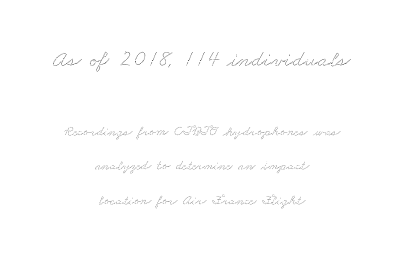
The rendering shrinks the type as you move from the upper chunk to the lower. A clean baseline with only descenders dipping below it. In terms of letterspacing, this is plain default setting. Each new line begins a long way beneath the previous one. This sample is center-justified, so both line endings float freely.
